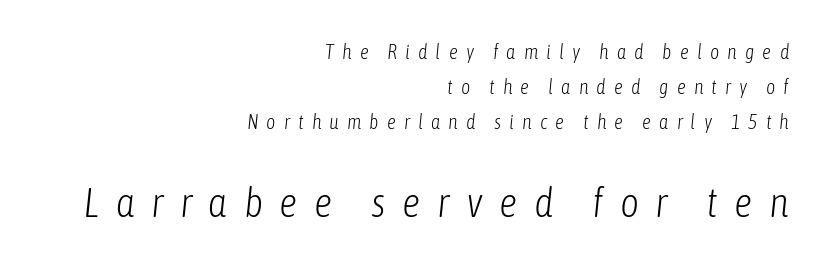
{"italic": "yes", "lean": "right", "slant_degrees": 6, "bold": "no", "weight": "light", "width": "condensed", "stroke_contrast": "low", "x_height": "medium", "monospaced": "no", "underline": "no", "align": "right", "line_spacing_ratio": 1.75, "letter_spacing": "wide", "letter_spacing_em": 0.4, "larger_block": "second", "size_ratio": 2.05, "glyph_px": 41}
